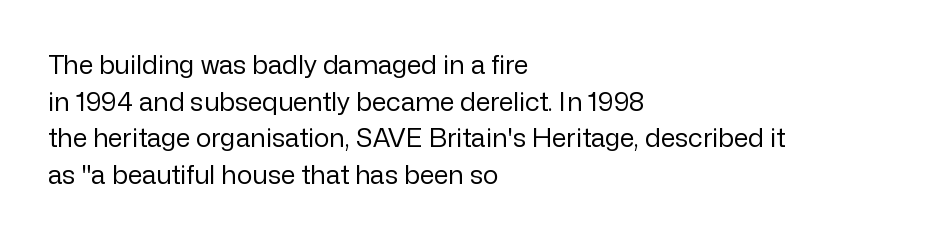
In CSS terms this would be text-align: left. The words here are not underlined. The font is comparable to plain body text, perhaps lighter. Every character sits straight up, as roman type does. The vertical gap from one line to the next is medium. Compared with typical body copy, the letter spacing here is the same.
